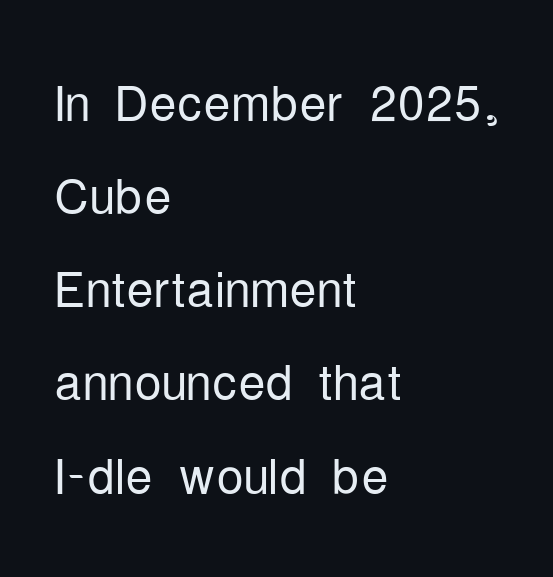
The image shows 68 px light, condensed sans-serif type, upright; set left-aligned, normal line spacing (1.37x), normal letter spacing, not underlined; low stroke contrast and a medium x-height.
